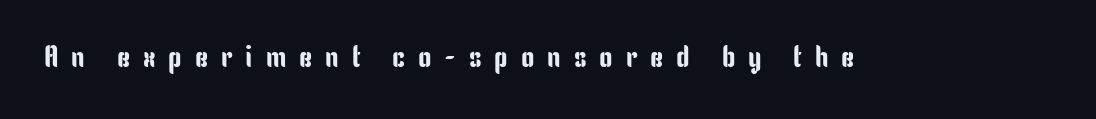
Italic? Not at all — the glyphs are vertical. Note the varied advance widths — an 'i' is clearly narrower than an 'm'. Serif or sans? Sans — the stroke terminals are bare. Between one letter and the next there's a generous, obvious gap.
